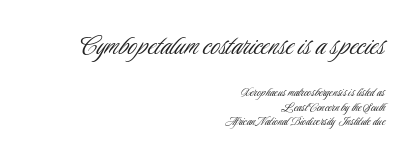
Q: Is the text bold? A: No.
Q: Is the text italic (slanted)? A: Yes.
Q: Is the typeface a serif or a sans-serif typeface? A: Sans-serif.
Q: Is the text underlined? A: No.
Q: How is the paragraph aligned? A: Right-aligned.
Q: Is the spacing between letters normal or unusually wide? A: Normal.
Q: Is the spacing between lines tight, normal or loose? A: Tight.
Q: Which block of text is set in a larger size, the first (top) or the second (bottom)? A: The first (top) one.
Q: Width (condensed, normal, or wide)? A: Condensed.
Q: Stroke contrast? A: Low.
Q: x-height? A: Small.
Q: Monospaced? A: No.
